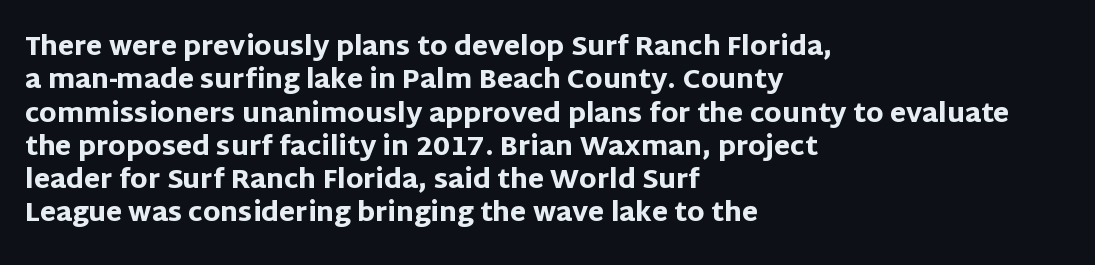
{"italic": "no", "bold": "yes", "underline": "no", "align": "left", "line_spacing": "normal", "line_spacing_ratio": 1.28, "letter_spacing": "normal", "letter_spacing_em": 0.0, "glyph_px": 26}
